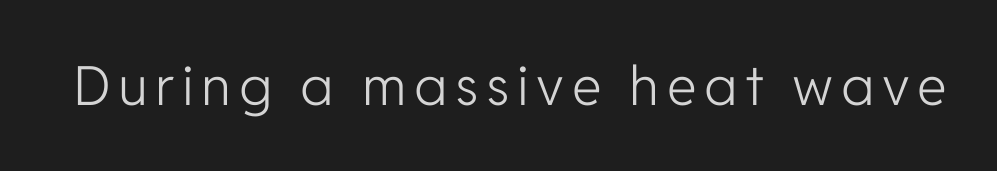
Posture: straight, roman, zero tilt. This sample has the flowing, uneven cadence of proportional lettering. A clean baseline with only descenders dipping below it. The weight would be labelled regular, book, light, or lighter still. The letters carry no serifs — their stems end cleanly without finishing strokes.
